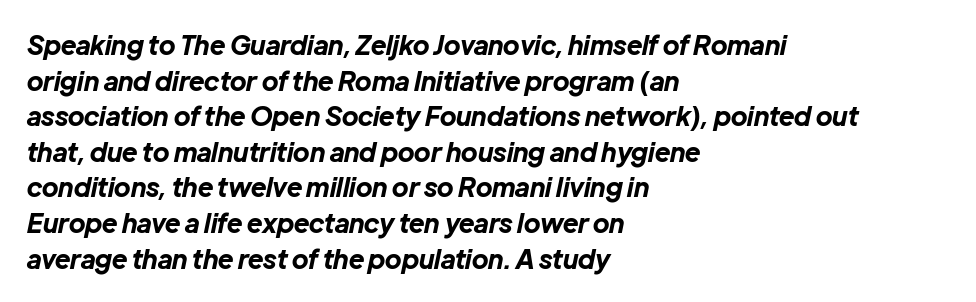
{"italic": "yes", "lean": "right", "slant_degrees": 12, "bold": "yes", "underline": "no", "align": "left", "line_spacing": "normal", "line_spacing_ratio": 1.37, "letter_spacing": "normal", "letter_spacing_em": 0.0, "glyph_px": 26}
